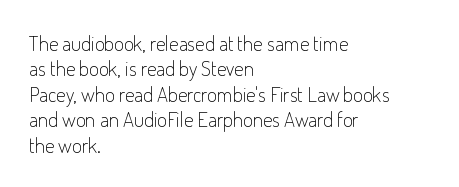
The image shows 21 px text type, upright; set left-aligned, line spacing 1.21x, normal letter spacing, not underlined.
